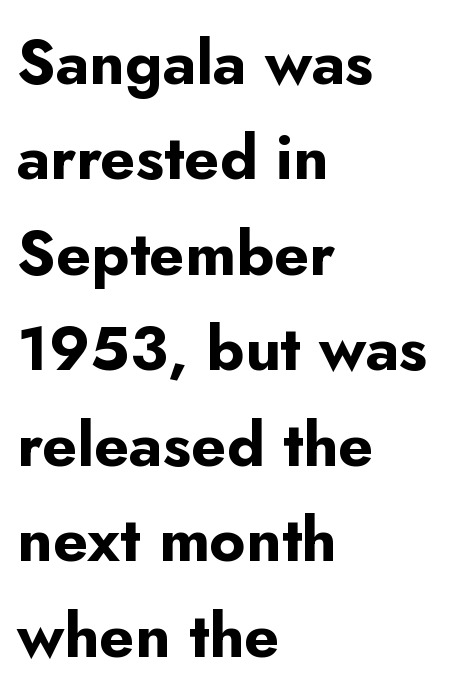
The horizontal fit of the characters is conventional and even. Characters remain perfectly vertical along every line. The characters display no serif detailing; their extremities are plain. No word sits above an underline. The paragraph has a hard left edge and a soft right edge.
